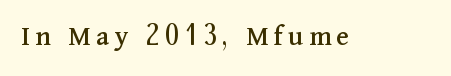
Q: Is the text italic (slanted)? A: No, it is upright.
Q: Is the typeface a serif or a sans-serif typeface? A: Serif.
Q: Is the text underlined? A: No.
Q: Width (condensed, normal, or wide)? A: Normal.
Q: Stroke contrast? A: Medium.
Q: x-height? A: Medium.
Q: Monospaced? A: No.
